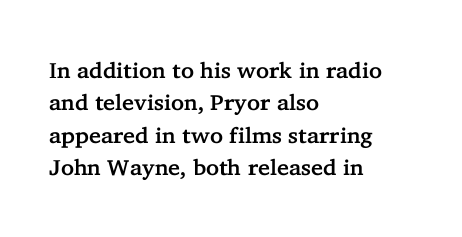
The image shows 22 px text type, upright; set left-aligned, normal line spacing (1.47x), normal letter spacing, not underlined.
